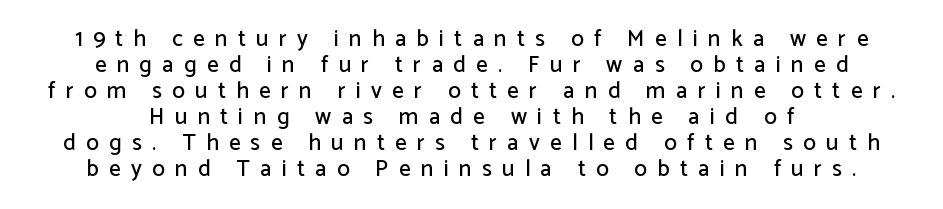
The image shows 23 px text type, upright; set centered, tight line spacing (1.13x), unusually wide letter spacing (+0.45 em), not underlined.
